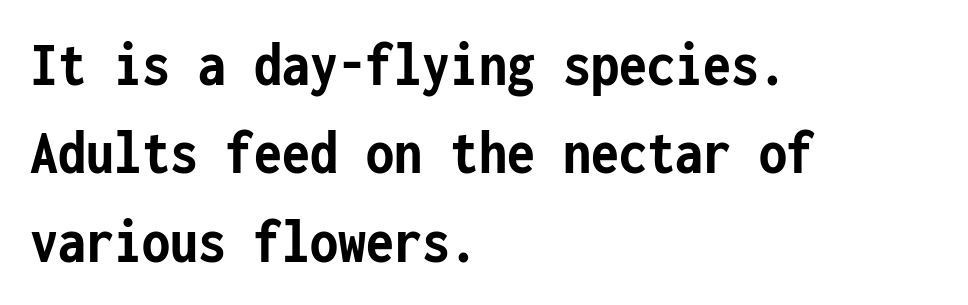
Q: Is the text bold? A: Yes.
Q: Is the text italic (slanted)? A: No, it is upright.
Q: Is the typeface a serif or a sans-serif typeface? A: Sans-serif.
Q: Is the text underlined? A: No.
Q: How is the paragraph aligned? A: Left-aligned.
Q: Is the spacing between letters normal or unusually wide? A: Normal.
Q: Is the spacing between lines tight, normal or loose? A: Normal.
Q: Width (condensed, normal, or wide)? A: Condensed.
Q: Stroke contrast? A: Low.
Q: x-height? A: Medium.
Q: Monospaced? A: Yes.
